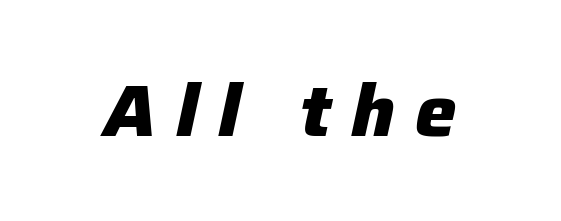
Q: Is the text bold? A: Yes.
Q: Is the text italic (slanted)? A: Yes, it leans right by about 12 degrees.
Q: Is the text underlined? A: No.
Q: Is the spacing between letters normal or unusually wide? A: Unusually wide.
Q: Width (condensed, normal, or wide)? A: Normal.
Q: Stroke contrast? A: Low.
Q: x-height? A: Medium.
Q: Monospaced? A: No.
